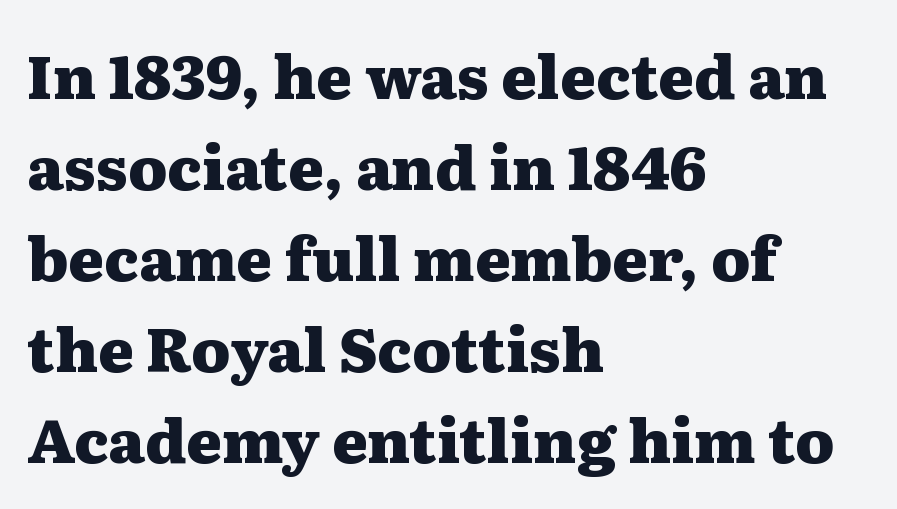
The image shows 61 px heavy, wide serif type, upright; set left-aligned, normal line spacing (1.49x), normal letter spacing, not underlined; medium stroke contrast and a medium x-height.
